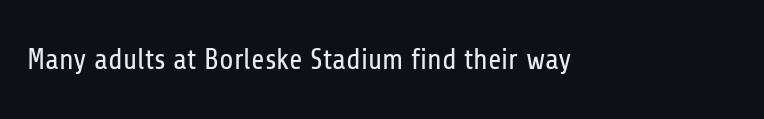
Does the type have serifs? No, each stem ends abruptly. The letters advance in unequal steps, a hallmark of proportional type. On a weight scale, this lands at 450 or below. Inter-character spacing is left at the font's built-in metrics. The space beneath each line is pristine and unruled. Posture: vertical.
